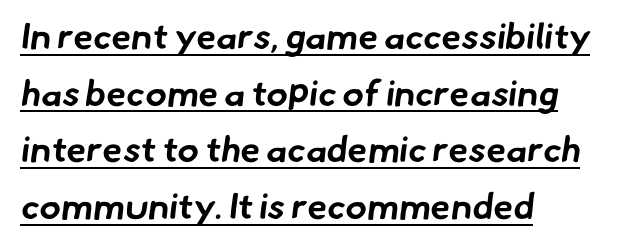
Q: Is the text bold? A: Yes.
Q: Is the typeface a serif or a sans-serif typeface? A: Sans-serif.
Q: Is the text underlined? A: Yes.
Q: How is the paragraph aligned? A: Left-aligned.
Q: Is the spacing between letters normal or unusually wide? A: Normal.
Q: Is the spacing between lines tight, normal or loose? A: Normal.
Q: Width (condensed, normal, or wide)? A: Normal.
Q: Stroke contrast? A: Low.
Q: x-height? A: Small.
Q: Monospaced? A: No.
